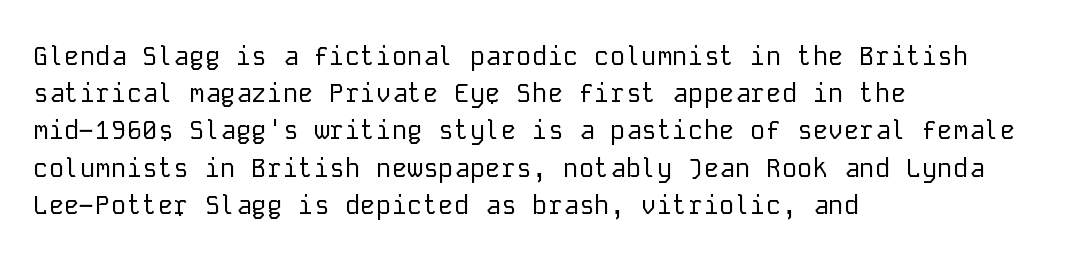
The image shows 26 px text type, upright; set left-aligned, normal line spacing (1.43x), normal letter spacing, not underlined.
